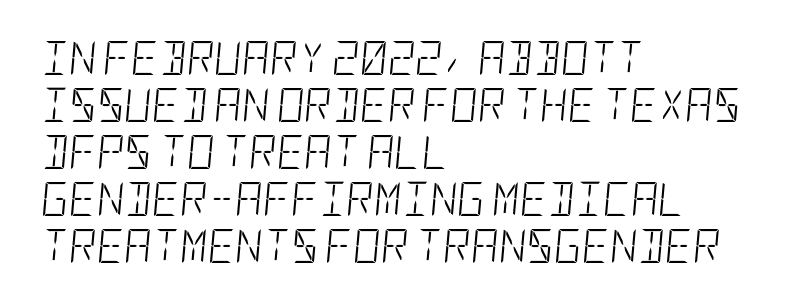
Heft: none added — not bold. Notice how the stems are inclined rather than vertical — that's the hallmark of italics. Rule under the text: the space is simply empty. Notice how descenders clear the ascenders below comfortably — that's standard leading. Teacher's note: observe the even left margin — that is flush-left alignment. Glyph-to-glyph distance matches everyday printed text.
